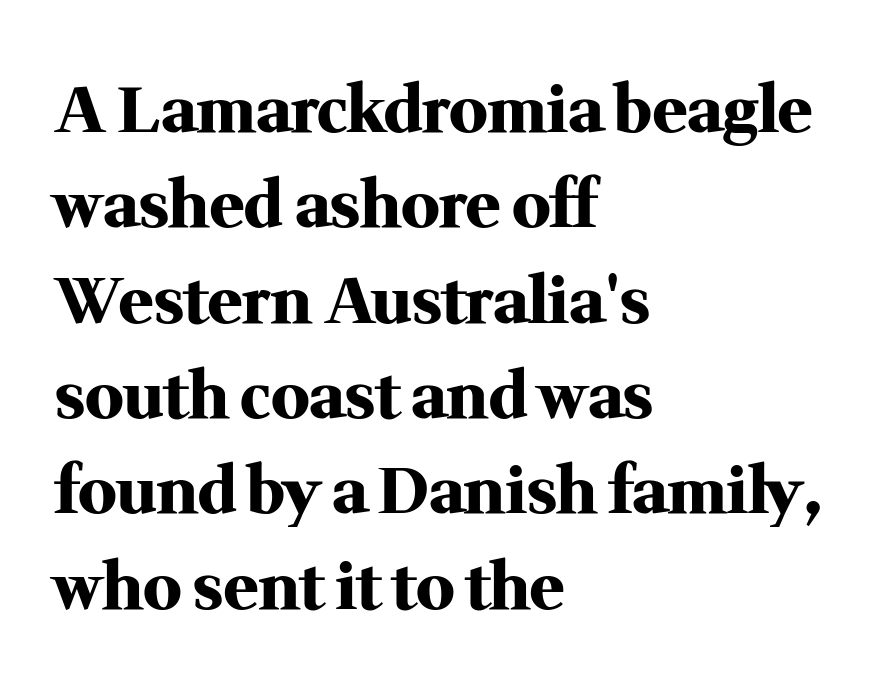
Q: Is the text bold? A: Yes.
Q: Is the text italic (slanted)? A: No, it is upright.
Q: Is the typeface a serif or a sans-serif typeface? A: Serif.
Q: Is the text underlined? A: No.
Q: How is the paragraph aligned? A: Left-aligned.
Q: Is the spacing between letters normal or unusually wide? A: Normal.
Q: Is the spacing between lines tight, normal or loose? A: Normal.
Q: Width (condensed, normal, or wide)? A: Normal.
Q: Stroke contrast? A: Medium.
Q: x-height? A: Medium.
Q: Monospaced? A: No.
